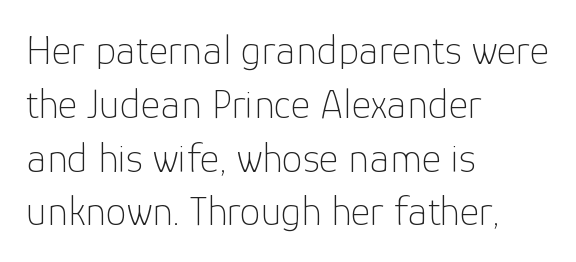
The image shows 42 px thin sans-serif type, upright; set left-aligned, normal line spacing (1.28x), normal letter spacing, not underlined; low stroke contrast and a medium x-height.
